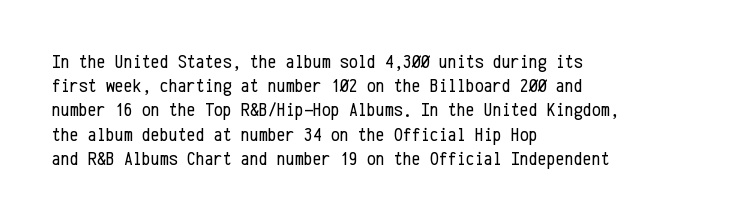
{"italic": "no", "bold": "no", "underline": "no", "align": "left", "line_spacing_ratio": 1.21, "letter_spacing": "normal", "letter_spacing_em": 0.0, "glyph_px": 20}
